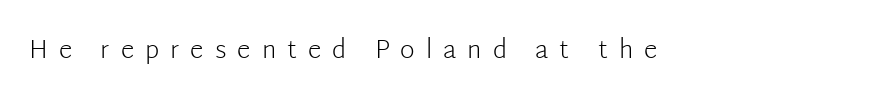
{"italic": "no", "bold": "no", "underline": "no", "letter_spacing": "wide", "letter_spacing_em": 0.44, "glyph_px": 25}
